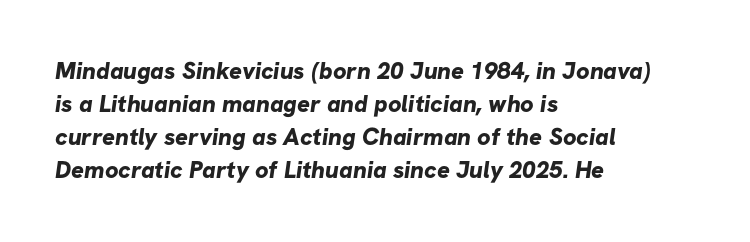
Q: Is the text bold? A: Yes.
Q: Is the text underlined? A: No.
Q: How is the paragraph aligned? A: Left-aligned.
Q: Is the spacing between letters normal or unusually wide? A: Normal.
Q: Is the spacing between lines tight, normal or loose? A: Normal.
